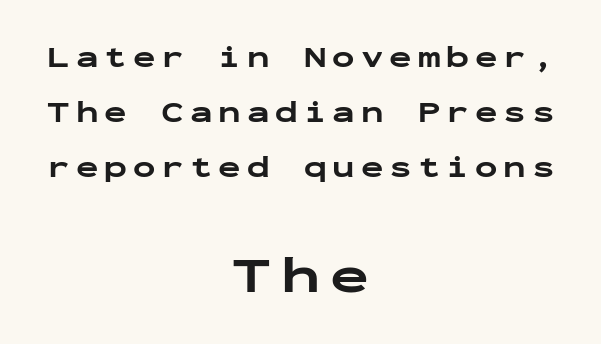
The image shows 52 px bold, wide sans-serif type, upright, monospaced; set centered, line spacing 1.83x, unusually wide letter spacing (+0.2 em), not underlined; the second (bottom) block is 1.73x larger; low stroke contrast and a medium x-height.
